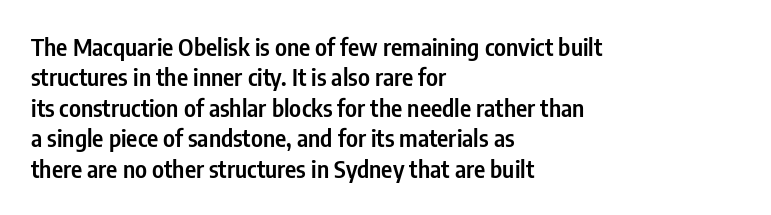
The paragraph shown leans on its left margin. A bit beefed up — I'd call it semibold rather than bold. The area under the type is left untouched. The horizontal fit of the characters is conventional and even. Students, observe: this is what conventionally led text looks like.
